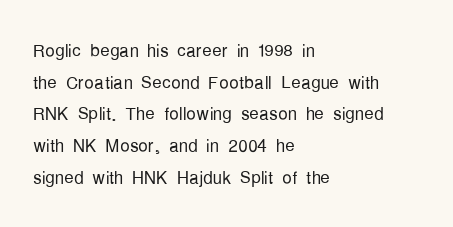
{"italic": "no", "bold": "no", "underline": "no", "align": "left", "line_spacing": "normal", "line_spacing_ratio": 1.32, "letter_spacing": "normal", "letter_spacing_em": 0.0, "glyph_px": 24}
